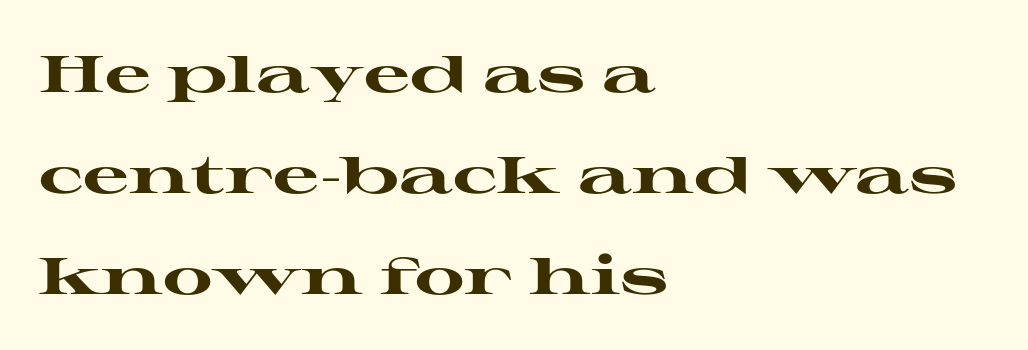
The image shows 51 px heavy, wide serif type, upright; set left-aligned, loose line spacing (1.98x), normal letter spacing, not underlined; high stroke contrast and a medium x-height.
